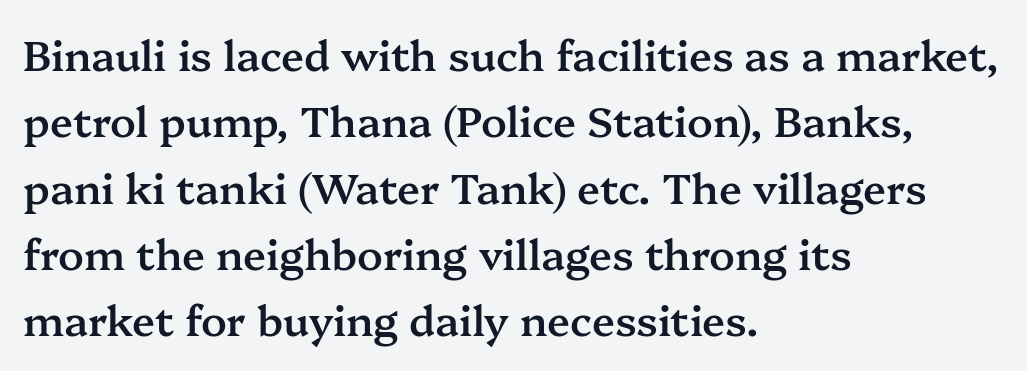
Nothing unusual about the tracking: characters are spaced as the font intends. Vertical strokes here are truly vertical. Check where the strokes stop: tiny serifs finish them off. Weight check: semibold — heavier than regular, not quite bold. The rendering anchors every line to the left-hand side.
